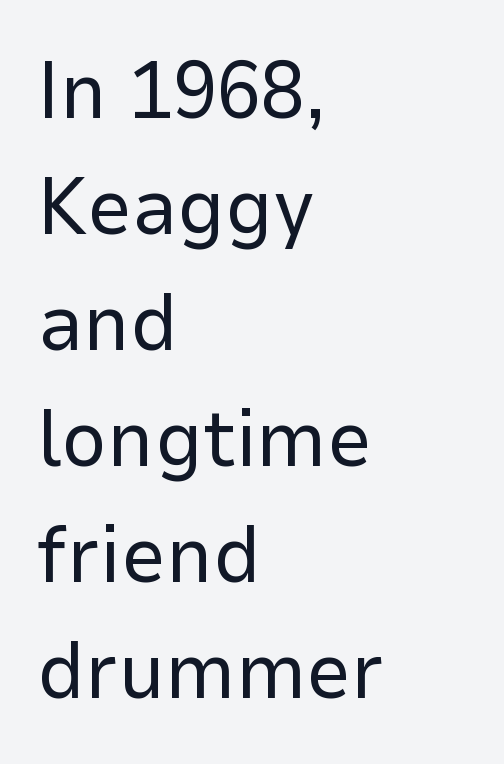
Q: Is the text bold? A: No.
Q: Is the text italic (slanted)? A: No, it is upright.
Q: Is the typeface a serif or a sans-serif typeface? A: Sans-serif.
Q: Is the text underlined? A: No.
Q: How is the paragraph aligned? A: Left-aligned.
Q: Is the spacing between letters normal or unusually wide? A: Normal.
Q: Is the spacing between lines tight, normal or loose? A: Normal.
Q: Width (condensed, normal, or wide)? A: Normal.
Q: Stroke contrast? A: Low.
Q: x-height? A: Medium.
Q: Monospaced? A: No.
